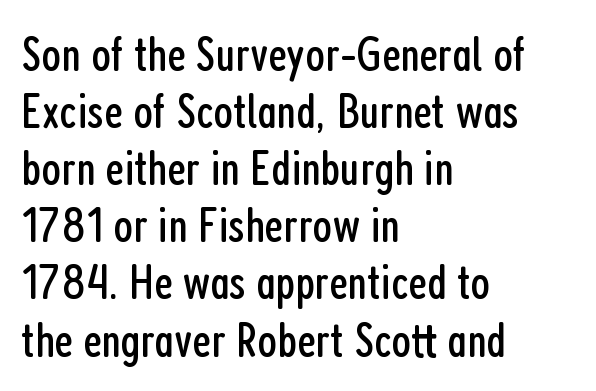
The passage shown is typed in a proportional face where columns would drift. Vertical strokes here are truly vertical. Descender tails drop into unmarked territory. The strokes are not fattened; the text isn't bold. Does the leading feel generous? Not at all — it's pinched.
